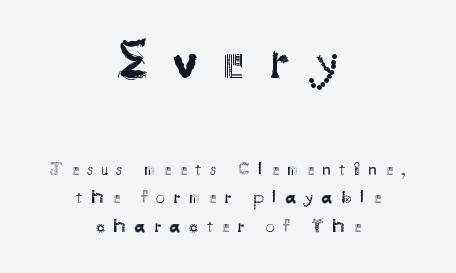
Q: Is the text bold? A: No.
Q: Is the text italic (slanted)? A: No, it is upright.
Q: Is the typeface a serif or a sans-serif typeface? A: Sans-serif.
Q: Is the text underlined? A: No.
Q: How is the paragraph aligned? A: Centered.
Q: Is the spacing between letters normal or unusually wide? A: Unusually wide.
Q: Is the spacing between lines tight, normal or loose? A: Normal.
Q: Which block of text is set in a larger size, the first (top) or the second (bottom)? A: The first (top) one.
Q: Width (condensed, normal, or wide)? A: Normal.
Q: Stroke contrast? A: Medium.
Q: x-height? A: Small.
Q: Monospaced? A: No.
